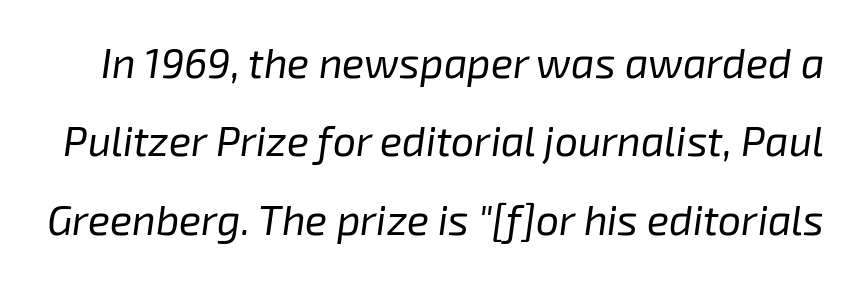
The passage shown is not bold in any degree. Quick note: underline off. The face used here has a pronounced slope to its letters. You could fit nearly another row in the gap between these rows. Think of a printed novel: that variable character pitch is what you see here. The type is set solid horizontally, with unmodified tracking.
